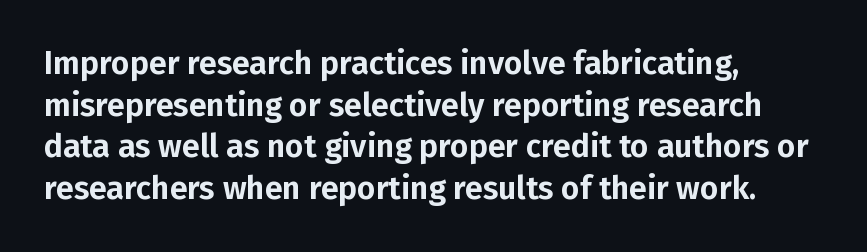
The image shows 32 px sans-serif type, upright; set left-aligned, normal line spacing (1.3x), normal letter spacing, not underlined; low stroke contrast and a medium x-height.
